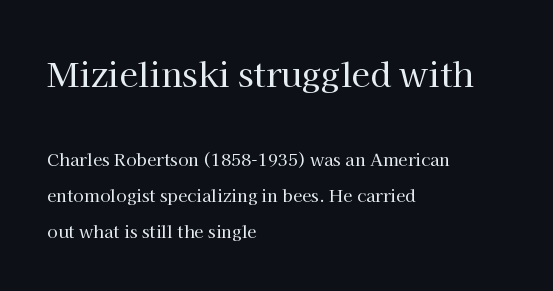
Q: Is the text bold? A: No.
Q: Is the text italic (slanted)? A: No, it is upright.
Q: Is the typeface a serif or a sans-serif typeface? A: Serif.
Q: Is the text underlined? A: No.
Q: How is the paragraph aligned? A: Left-aligned.
Q: Is the spacing between letters normal or unusually wide? A: Normal.
Q: Is the spacing between lines tight, normal or loose? A: Loose.
Q: Which block of text is set in a larger size, the first (top) or the second (bottom)? A: The first (top) one.
Q: Width (condensed, normal, or wide)? A: Normal.
Q: Stroke contrast? A: High.
Q: x-height? A: Medium.
Q: Monospaced? A: No.
